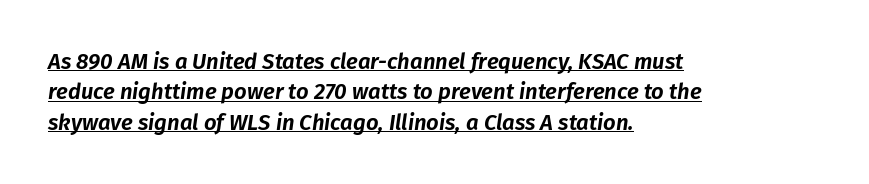
Check the space under the baseline: a stroke is drawn there. Typeset ragged right — the left edge is the straight one. Honestly, the letter spacing is just normal — you wouldn't notice it. Line spacing here is normal. Italic? Definitely — the glyphs are oblique.
